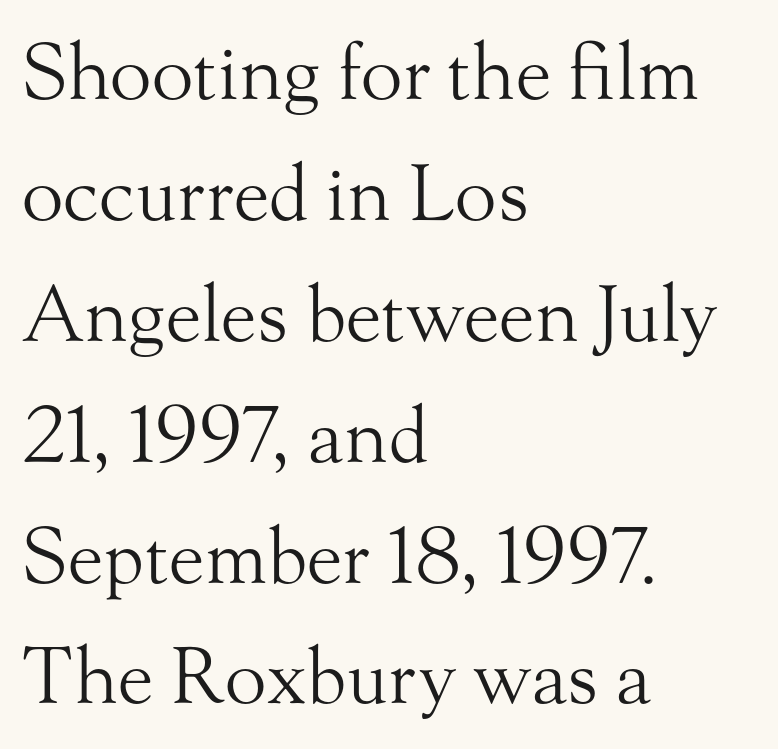
{"serif": "yes", "italic": "no", "bold": "no", "weight": "light", "width": "normal", "stroke_contrast": "medium", "x_height": "small", "monospaced": "no", "underline": "no", "align": "left", "line_spacing": "normal", "line_spacing_ratio": 1.57, "letter_spacing": "normal", "letter_spacing_em": 0.0, "glyph_px": 77}
